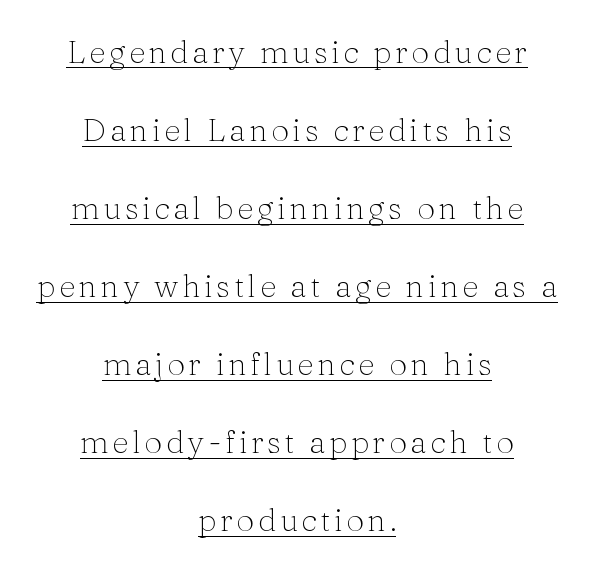
Q: Is the text bold? A: No.
Q: Is the text italic (slanted)? A: No, it is upright.
Q: Is the typeface a serif or a sans-serif typeface? A: Serif.
Q: Is the text underlined? A: Yes.
Q: How is the paragraph aligned? A: Centered.
Q: Is the spacing between lines tight, normal or loose? A: Loose.
Q: Width (condensed, normal, or wide)? A: Normal.
Q: Stroke contrast? A: Medium.
Q: x-height? A: Medium.
Q: Monospaced? A: No.
